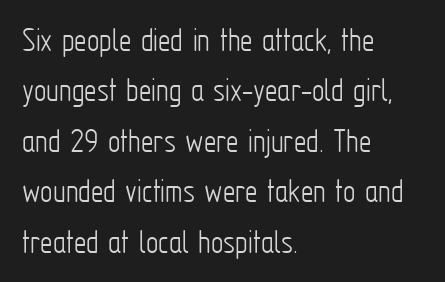
Stems and bowls with no extra thickness — not bold. Check the space under the baseline: it is left empty. The vertical gap from one line to the next is medium. Nobody touched the tracking dial on this one.
